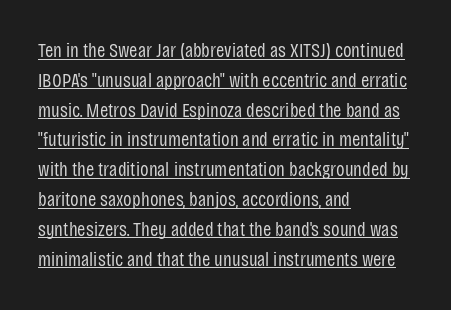
{"italic": "no", "bold": "no", "underline": "yes", "align": "left", "line_spacing": "normal", "line_spacing_ratio": 1.49, "letter_spacing": "normal", "letter_spacing_em": 0.0, "glyph_px": 20}
